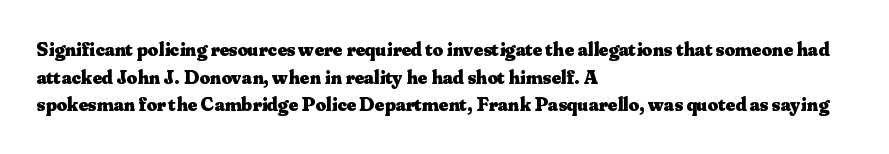
Is the letter spacing exaggerated? No — it looks like the ordinary default. Does the weight exceed regular? Yes, all the way to bold. Layout note: lines flush left. Notice how the stems are strictly vertical — no italics here.
